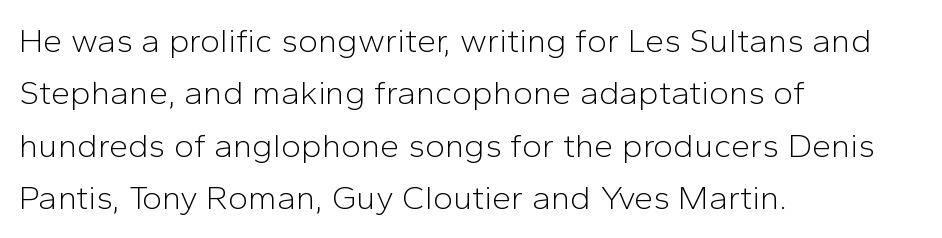
Think of a printed novel: that variable character pitch is what you see here. Compared with typical paragraphs, the rows here are spaced about the same. This is the regular roman posture of the typeface. Default kerning and tracking; the words read as compact shapes. The letters carry no serifs — their stems end cleanly without finishing strokes.
